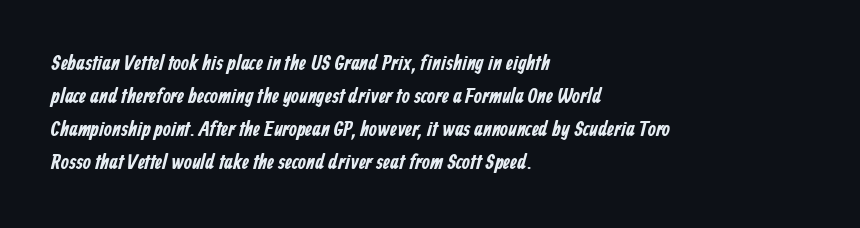
{"bold": "yes", "underline": "no", "align": "left", "line_spacing": "normal", "line_spacing_ratio": 1.57, "letter_spacing": "normal", "letter_spacing_em": 0.0, "glyph_px": 21}
